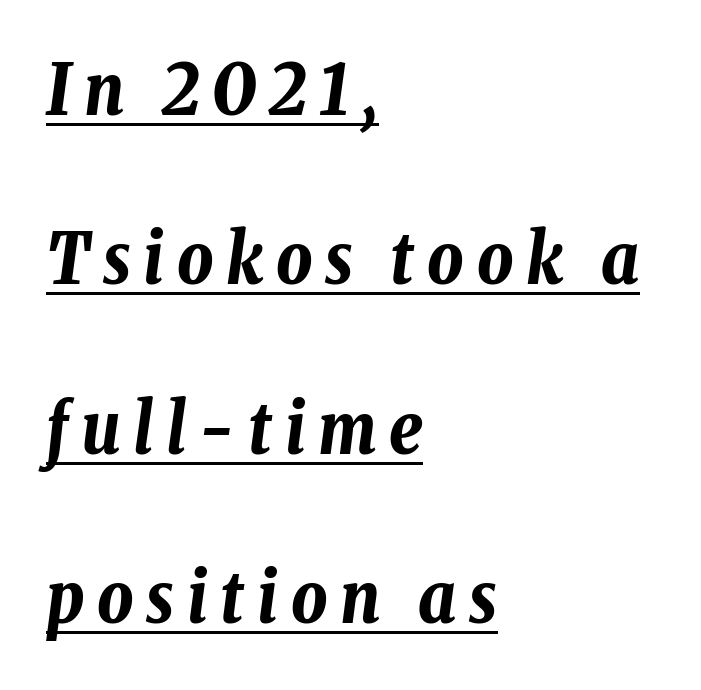
The image shows 70 px bold, condensed type, italic (leaning right); set left-aligned, loose line spacing (2.42x), underlined; low stroke contrast and a medium x-height.
